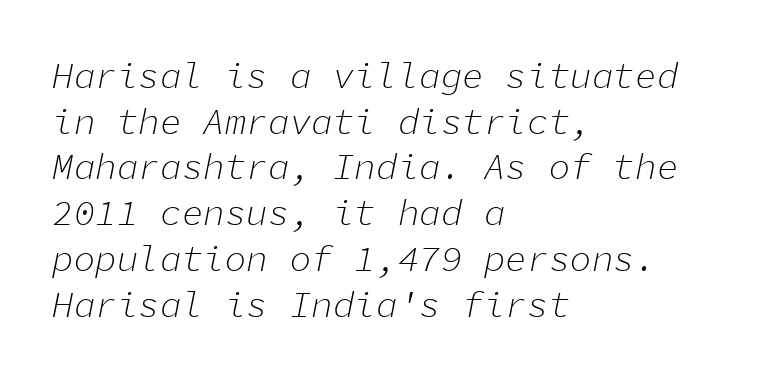
The image shows 36 px light type, italic (leaning right), monospaced; set left-aligned, normal line spacing (1.27x), normal letter spacing, not underlined; low stroke contrast and a medium x-height.
